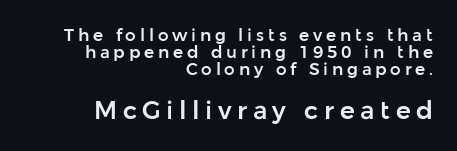
{"italic": "no", "underline": "no", "align": "right", "line_spacing": "tight", "line_spacing_ratio": 0.99, "letter_spacing": "wide", "letter_spacing_em": 0.22, "larger_block": "second", "size_ratio": 1.47, "glyph_px": 25}
